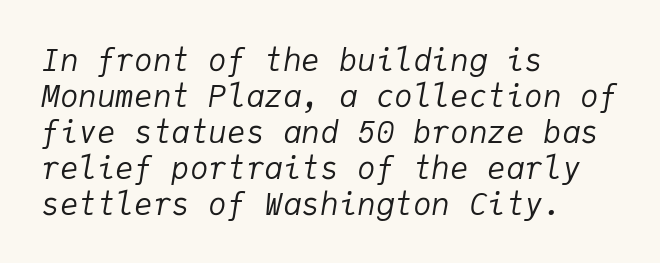
The image shows 31 px regular-weight type, italic (leaning right), monospaced; set left-aligned, line spacing 1.16x, normal letter spacing, not underlined; low stroke contrast and a medium x-height.
